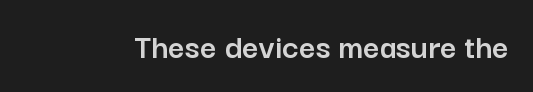
The image shows 36 px sans-serif type, upright; set normal letter spacing, not underlined; low stroke contrast and a medium x-height.
